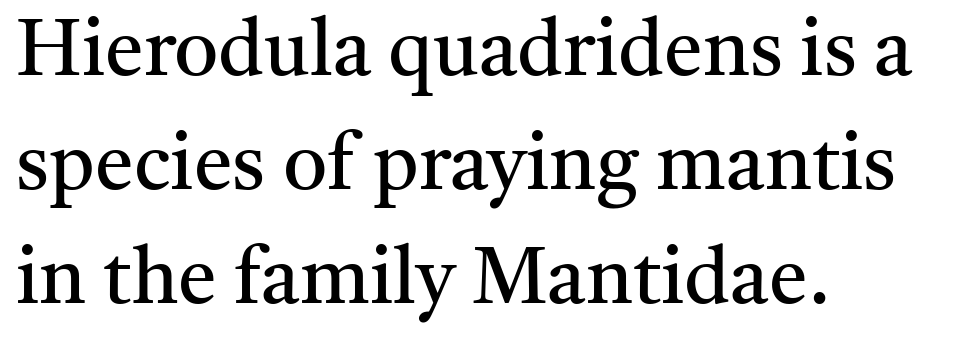
The axis of the letterforms is exactly vertical. The letters look calm and open, with moderate or lighter stems. Line spacing here is normal. This rendering employs a face with finishing strokes, i.e., a serif.
